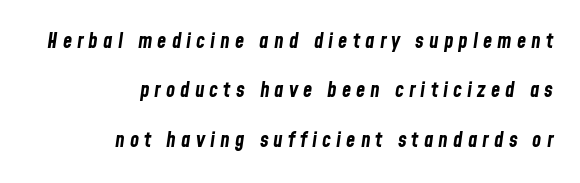
The image shows 21 px bold type, italic (leaning right); set right-aligned, loose line spacing (2.35x), unusually wide letter spacing (+0.24 em), not underlined.
